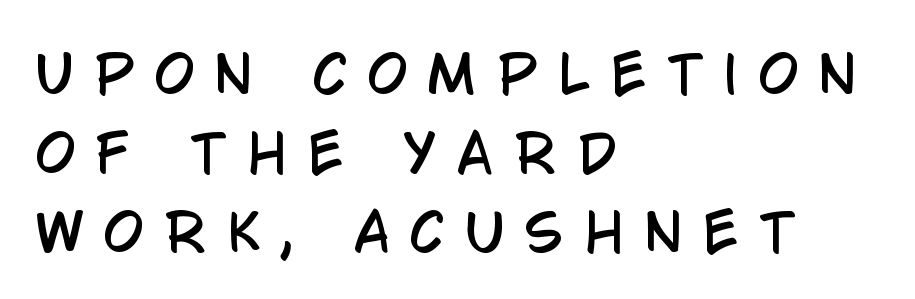
{"serif": "no", "italic": "no", "width": "condensed", "stroke_contrast": "low", "x_height": "large", "monospaced": "no", "underline": "no", "align": "left", "line_spacing": "normal", "line_spacing_ratio": 1.55, "letter_spacing": "wide", "letter_spacing_em": 0.42, "glyph_px": 51}
